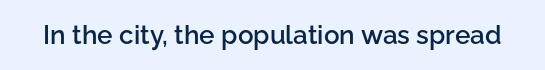
{"italic": "no", "bold": "semi", "underline": "no", "letter_spacing": "normal", "letter_spacing_em": 0.0, "glyph_px": 26}
